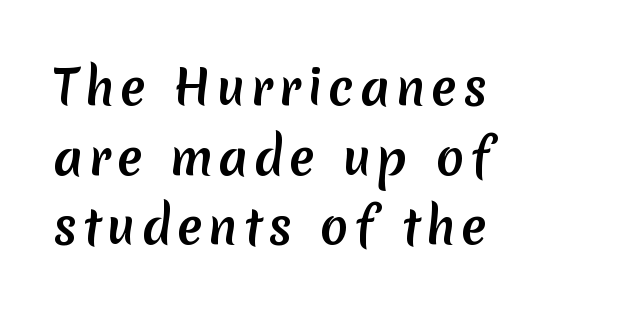
Is the block centered? No — it sits flush against the left margin. These lines carry a lot of weight — the face is fully bold. Rows of type keep a routine distance in the vertical direction. Descenders are the only things crossing below the line. What kind of face is this? One without serifs — a sans. Each letter keeps its own natural width here, so spacing adapts to shape.
